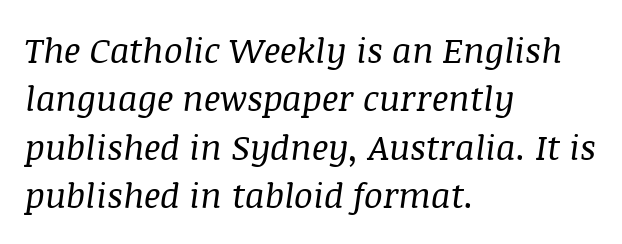
Q: Is the text bold? A: No.
Q: Is the text italic (slanted)? A: Yes, it leans right by about 8 degrees.
Q: Is the typeface a serif or a sans-serif typeface? A: Serif.
Q: Is the text underlined? A: No.
Q: How is the paragraph aligned? A: Left-aligned.
Q: Is the spacing between letters normal or unusually wide? A: Normal.
Q: Is the spacing between lines tight, normal or loose? A: Normal.
Q: Width (condensed, normal, or wide)? A: Normal.
Q: Stroke contrast? A: Medium.
Q: x-height? A: Large.
Q: Monospaced? A: No.
